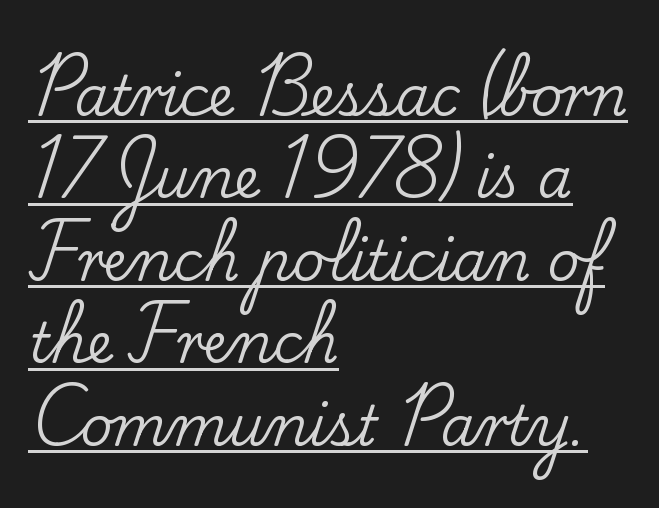
{"serif": "yes", "width": "normal", "stroke_contrast": "low", "x_height": "small", "monospaced": "no", "underline": "yes", "align": "left", "line_spacing": "normal", "line_spacing_ratio": 1.5, "letter_spacing": "normal", "letter_spacing_em": 0.0, "glyph_px": 55}
